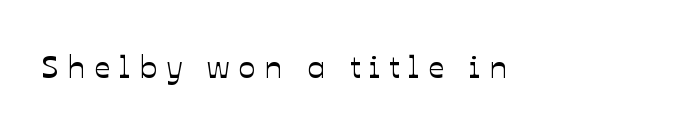
The image shows 32 px text type, upright; set unusually wide letter spacing (+0.28 em), not underlined; low stroke contrast and a medium x-height.
